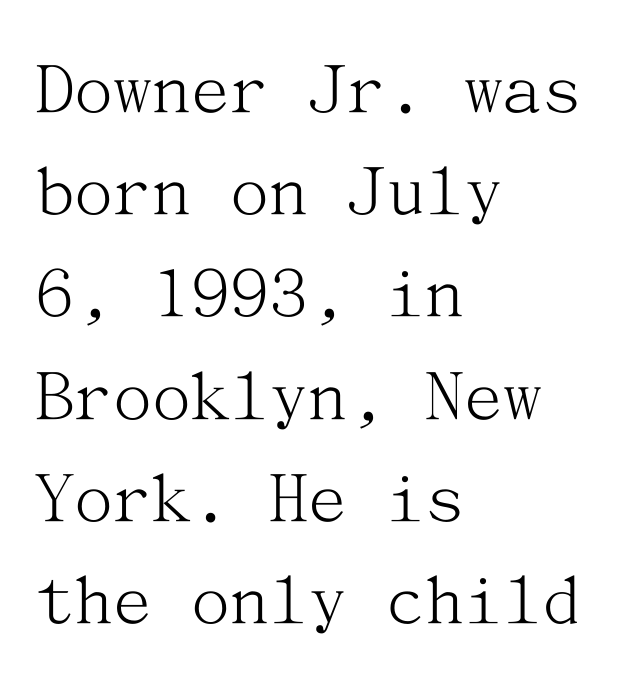
The image shows 78 px light serif type, upright; set left-aligned, normal line spacing (1.31x), normal letter spacing, not underlined; medium stroke contrast and a medium x-height.
